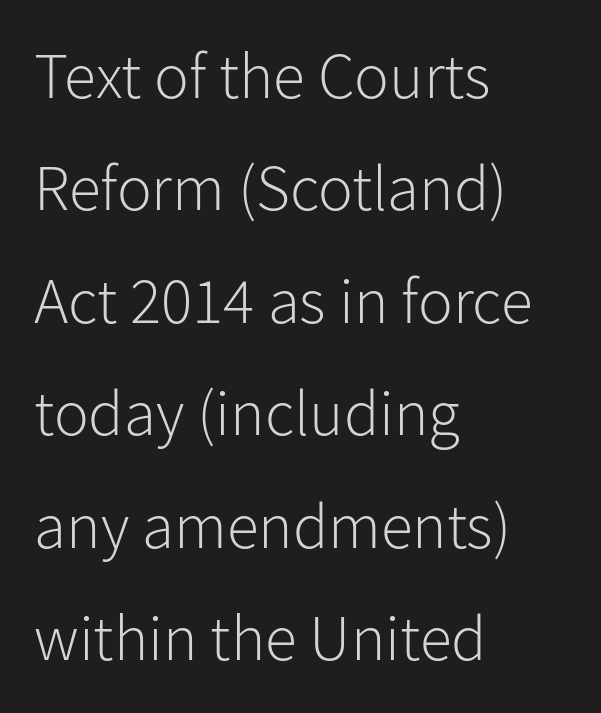
The image shows 65 px light sans-serif type, upright; set left-aligned, line spacing 1.73x, normal letter spacing, not underlined; low stroke contrast and a medium x-height.
